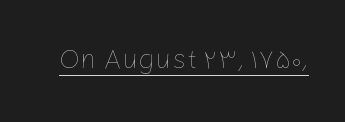
The image shows 28 px thin type, upright; set normal letter spacing, underlined; low stroke contrast and a medium x-height.
